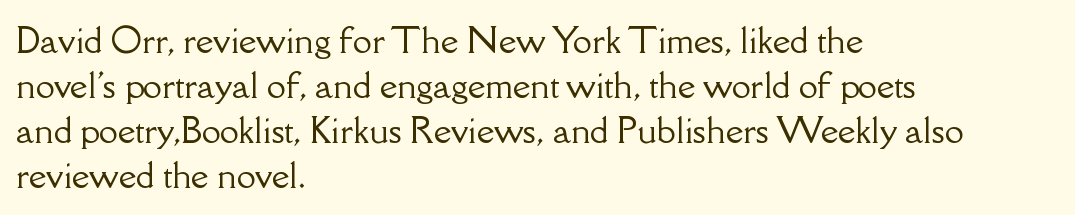
{"serif": "yes", "italic": "no", "width": "normal", "stroke_contrast": "low", "x_height": "small", "monospaced": "no", "underline": "no", "align": "left", "line_spacing": "normal", "line_spacing_ratio": 1.32, "letter_spacing": "normal", "letter_spacing_em": 0.0, "glyph_px": 34}
